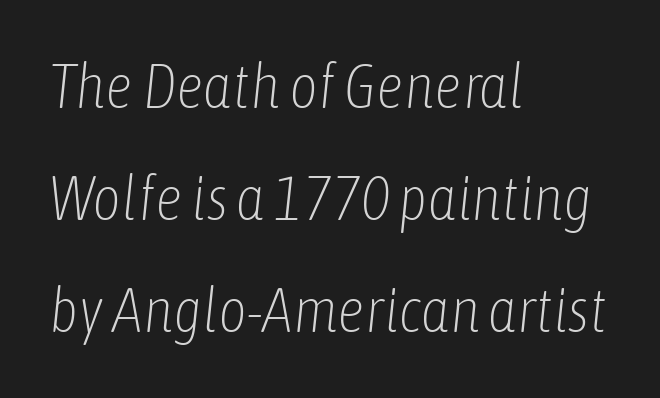
The image shows 62 px light, condensed type, italic (leaning right); set left-aligned, line spacing 1.81x, normal letter spacing, not underlined; low stroke contrast and a medium x-height.
